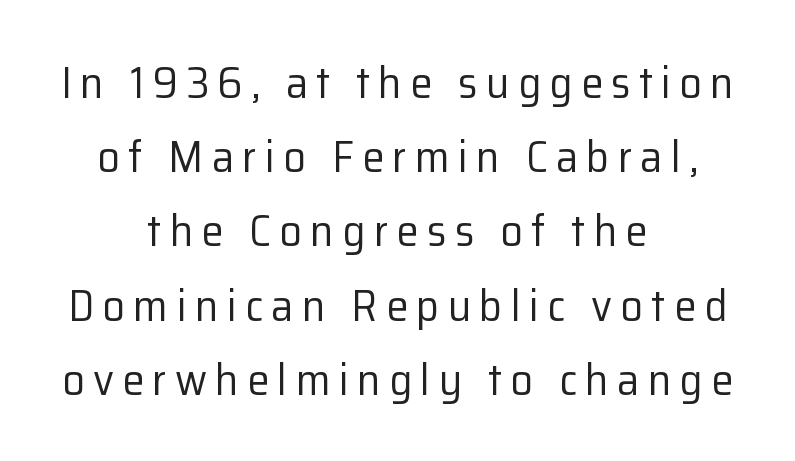
Q: Is the text bold? A: No.
Q: Is the text italic (slanted)? A: No, it is upright.
Q: Is the typeface a serif or a sans-serif typeface? A: Sans-serif.
Q: Is the text underlined? A: No.
Q: How is the paragraph aligned? A: Centered.
Q: Is the spacing between lines tight, normal or loose? A: Normal.
Q: Width (condensed, normal, or wide)? A: Normal.
Q: Stroke contrast? A: Low.
Q: x-height? A: Medium.
Q: Monospaced? A: No.
